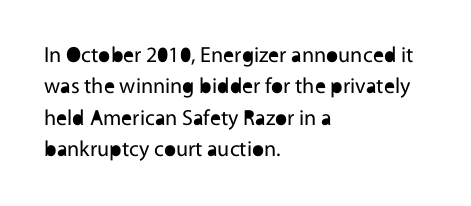
Q: Is the text bold? A: No.
Q: Is the text italic (slanted)? A: No, it is upright.
Q: Is the text underlined? A: No.
Q: How is the paragraph aligned? A: Left-aligned.
Q: Is the spacing between letters normal or unusually wide? A: Normal.
Q: Is the spacing between lines tight, normal or loose? A: Normal.
